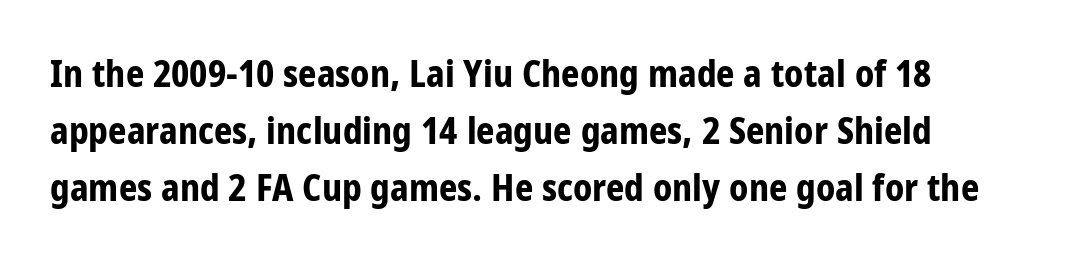
These lines sit exactly where default settings would place them. Nothing unusual about the tracking: characters are spaced as the font intends. This is roman type, the default non-slanted kind. The rendering shows plain stroke endings on the letterforms — a sans-serif design.
